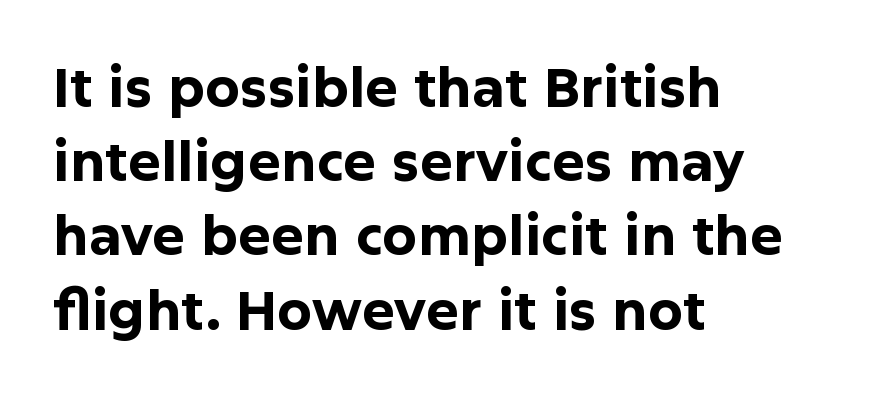
Q: Is the text bold? A: Yes.
Q: Is the text italic (slanted)? A: No, it is upright.
Q: Is the typeface a serif or a sans-serif typeface? A: Sans-serif.
Q: Is the text underlined? A: No.
Q: How is the paragraph aligned? A: Left-aligned.
Q: Is the spacing between letters normal or unusually wide? A: Normal.
Q: Is the spacing between lines tight, normal or loose? A: Normal.
Q: Width (condensed, normal, or wide)? A: Normal.
Q: Stroke contrast? A: Low.
Q: x-height? A: Medium.
Q: Monospaced? A: No.
